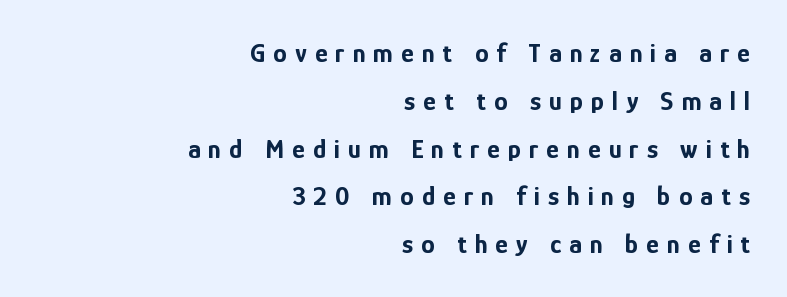
Is there any slant? The stems are plumb. Descenders are the only things crossing below the line. Strokes here are thick enough to call this a true bold. The tracking reads as deliberately expanded to a designer's eye.
